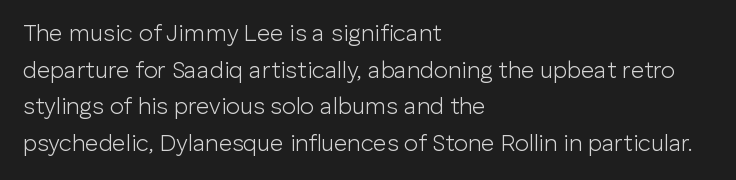
Q: Is the text bold? A: No.
Q: Is the text italic (slanted)? A: No, it is upright.
Q: Is the text underlined? A: No.
Q: How is the paragraph aligned? A: Left-aligned.
Q: Is the spacing between letters normal or unusually wide? A: Normal.
Q: Is the spacing between lines tight, normal or loose? A: Normal.
